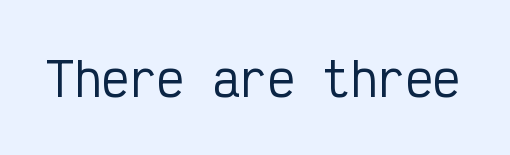
The image shows 46 px condensed sans-serif type, upright, monospaced; set normal letter spacing, not underlined; low stroke contrast and a medium x-height.
